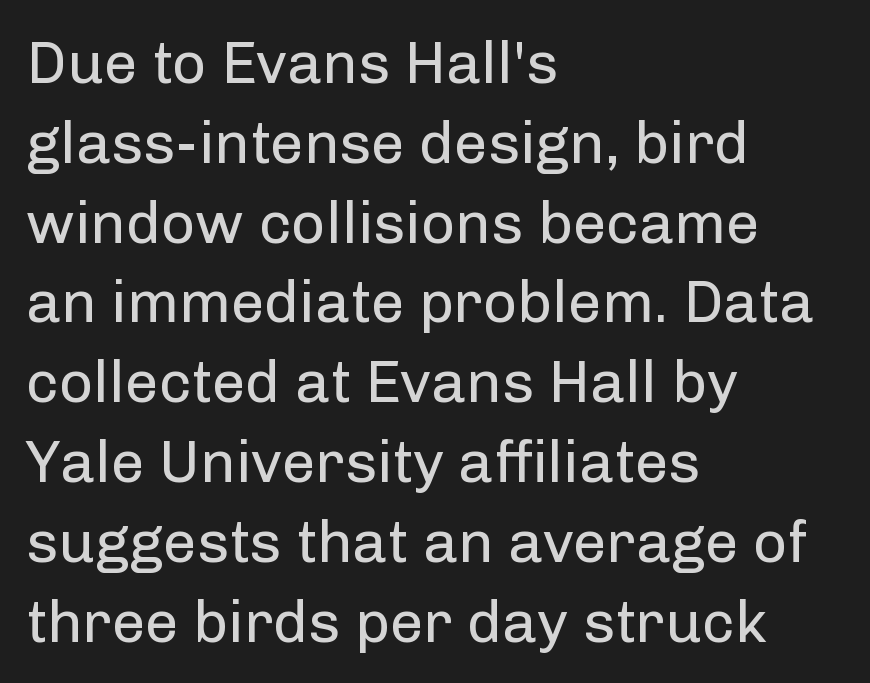
Q: Is the text bold? A: No.
Q: Is the text italic (slanted)? A: No, it is upright.
Q: Is the typeface a serif or a sans-serif typeface? A: Sans-serif.
Q: Is the text underlined? A: No.
Q: How is the paragraph aligned? A: Left-aligned.
Q: Is the spacing between letters normal or unusually wide? A: Normal.
Q: Is the spacing between lines tight, normal or loose? A: Normal.
Q: Width (condensed, normal, or wide)? A: Normal.
Q: Stroke contrast? A: Low.
Q: x-height? A: Medium.
Q: Monospaced? A: No.
